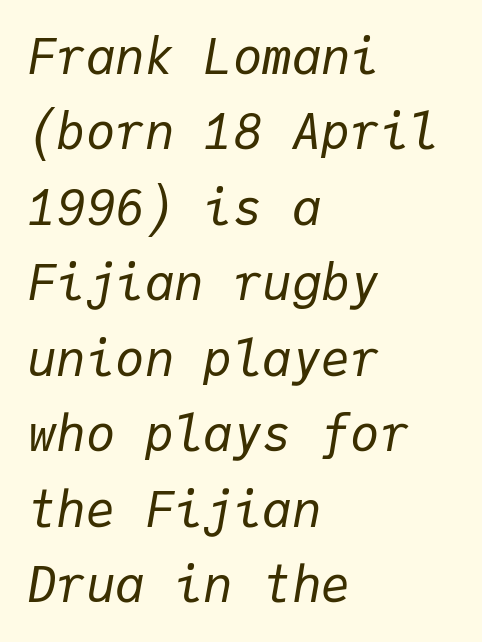
Q: Is the text bold? A: No.
Q: Is the text italic (slanted)? A: Yes, it leans right by about 9 degrees.
Q: Is the text underlined? A: No.
Q: How is the paragraph aligned? A: Left-aligned.
Q: Is the spacing between letters normal or unusually wide? A: Normal.
Q: Is the spacing between lines tight, normal or loose? A: Normal.
Q: Width (condensed, normal, or wide)? A: Normal.
Q: Stroke contrast? A: Low.
Q: x-height? A: Medium.
Q: Monospaced? A: Yes.
